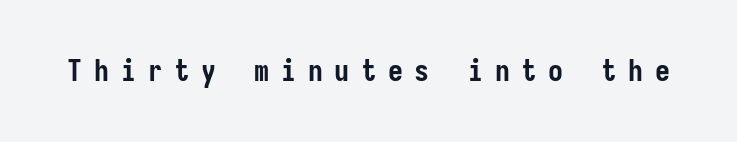
The passage shown is emphatically bold. Is there any slant? The stems are plumb. The words here are not underlined. Stroke terminals: plain, sans-serif. Students, note that the glyphs here are deliberately spaced far apart.
